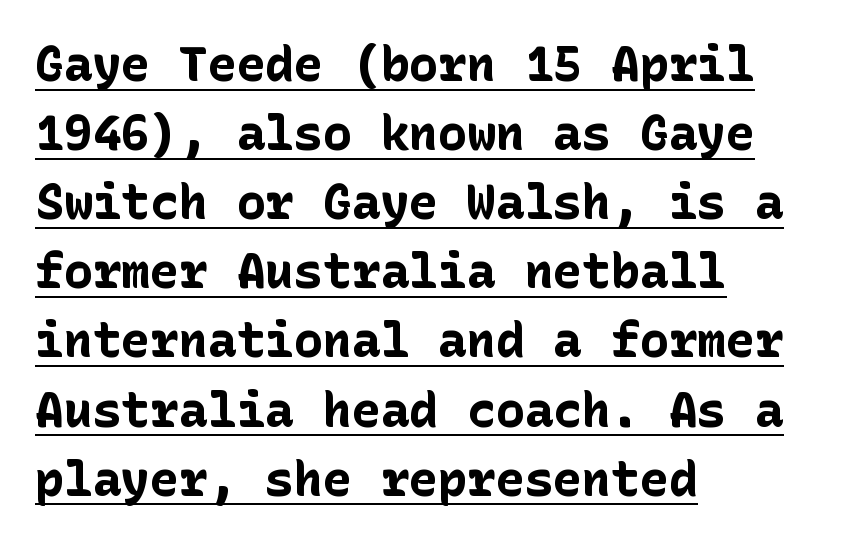
The image shows 48 px bold sans-serif type, upright; set left-aligned, normal line spacing (1.44x), normal letter spacing, underlined; low stroke contrast and a medium x-height.
